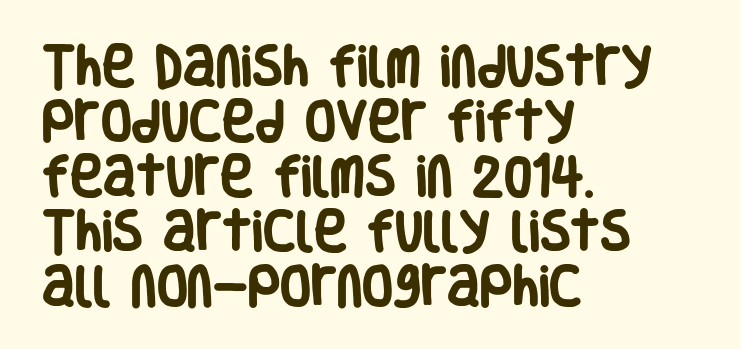
Plain, unruled lines of type. The letters stand upright; this is a roman face. In terms of letterform style, serifs are entirely absent. Glyph-to-glyph distance matches everyday printed text. Bold? Absolutely — the strokes are thick and heavy. This sample has the flowing, uneven cadence of proportional lettering.
